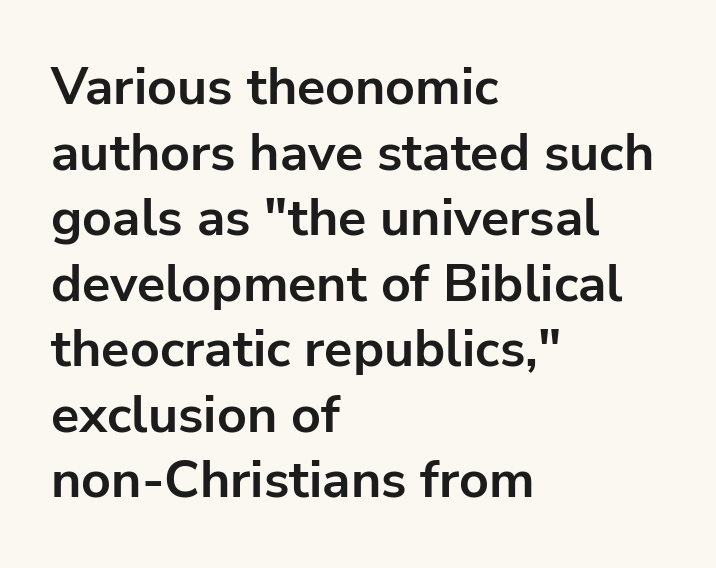
Spacing verdict: proportional, widths tailored to each character. The typesetting leans heavy: a genuine bold. The lines are quadded left. No feet cap the strokes, marking this as sans-serif type. Italic: no, the glyphs are upright roman. Honestly, the letter spacing is just normal — you wouldn't notice it.
